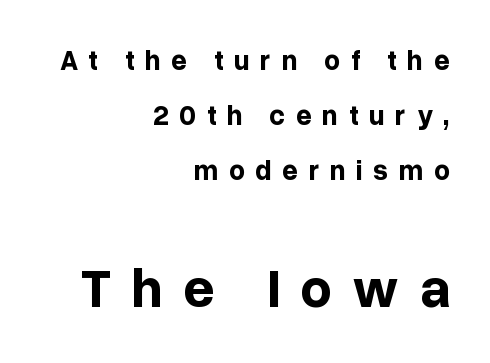
The image shows 55 px bold sans-serif type, upright; set right-aligned, loose line spacing (1.96x), unusually wide letter spacing (+0.37 em), not underlined; the second (bottom) block is 1.96x larger; low stroke contrast and a medium x-height.
